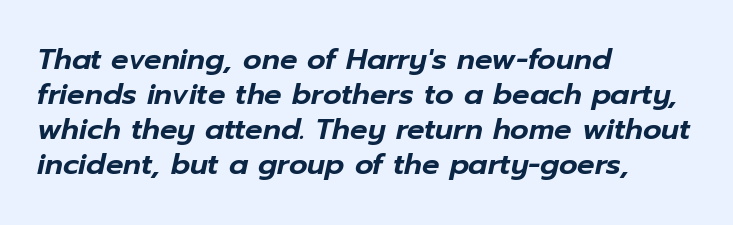
The image shows 29 px text type, italic (leaning right); set left-aligned, line spacing 1.21x, normal letter spacing, not underlined; low stroke contrast and a medium x-height.
